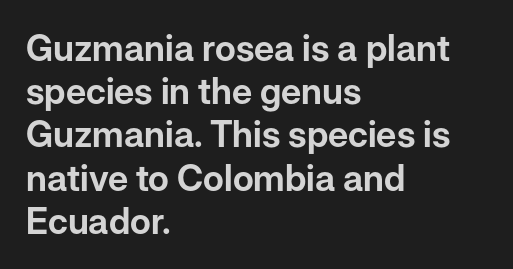
{"serif": "no", "italic": "no", "width": "normal", "stroke_contrast": "low", "x_height": "medium", "monospaced": "no", "underline": "no", "align": "left", "line_spacing_ratio": 1.2, "letter_spacing": "normal", "letter_spacing_em": 0.0, "glyph_px": 36}
